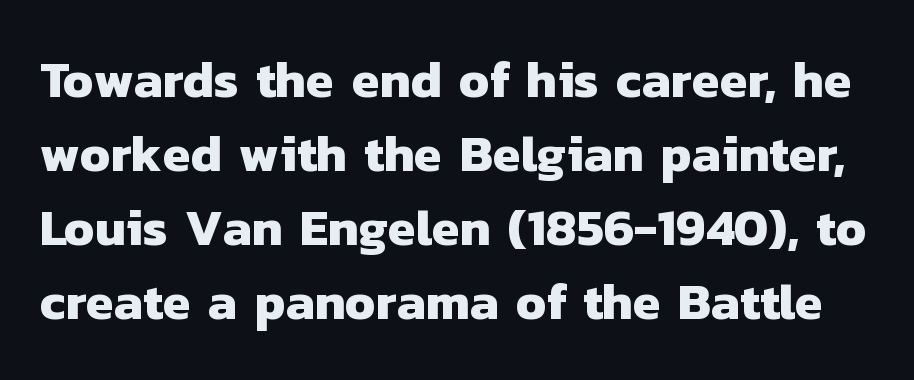
The image shows 51 px heavy sans-serif type; set normal line spacing (1.45x), normal letter spacing, not underlined; low stroke contrast and a medium x-height.
